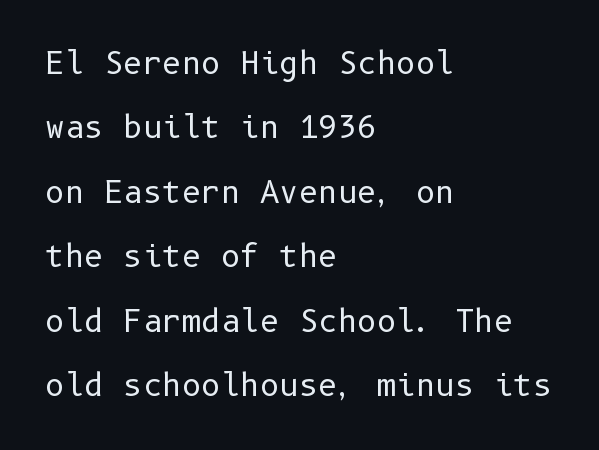
Q: Is the text bold? A: No.
Q: Is the text italic (slanted)? A: No, it is upright.
Q: Is the typeface a serif or a sans-serif typeface? A: Sans-serif.
Q: Is the text underlined? A: No.
Q: How is the paragraph aligned? A: Left-aligned.
Q: Is the spacing between letters normal or unusually wide? A: Normal.
Q: Is the spacing between lines tight, normal or loose? A: Loose.
Q: Width (condensed, normal, or wide)? A: Normal.
Q: Stroke contrast? A: Low.
Q: x-height? A: Medium.
